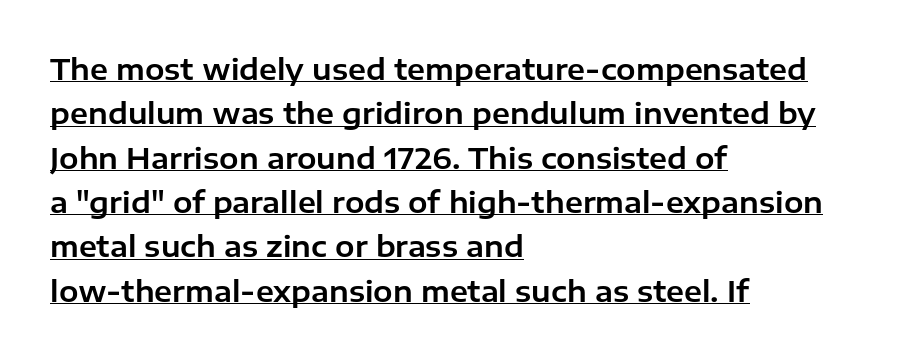
{"serif": "no", "italic": "no", "width": "normal", "stroke_contrast": "low", "x_height": "medium", "monospaced": "no", "underline": "yes", "align": "left", "line_spacing": "normal", "line_spacing_ratio": 1.53, "letter_spacing": "normal", "letter_spacing_em": 0.0, "glyph_px": 29}
